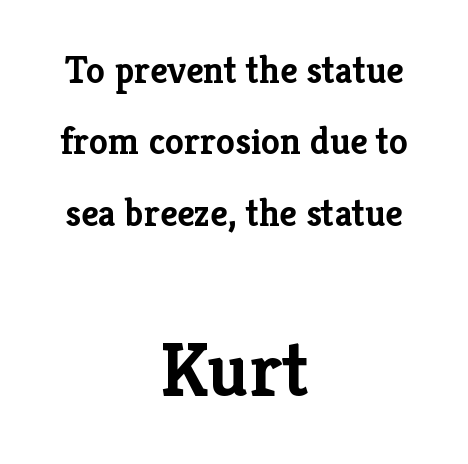
Q: Is the text bold? A: Yes.
Q: Is the text italic (slanted)? A: No, it is upright.
Q: Is the typeface a serif or a sans-serif typeface? A: Serif.
Q: Is the text underlined? A: No.
Q: How is the paragraph aligned? A: Centered.
Q: Is the spacing between letters normal or unusually wide? A: Normal.
Q: Which block of text is set in a larger size, the first (top) or the second (bottom)? A: The second (bottom) one.
Q: Width (condensed, normal, or wide)? A: Normal.
Q: Stroke contrast? A: Low.
Q: x-height? A: Medium.
Q: Monospaced? A: No.
